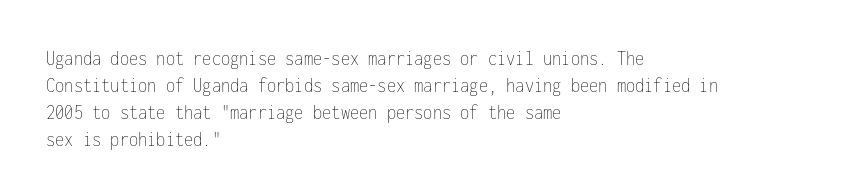
Q: Is the text bold? A: No.
Q: Is the text italic (slanted)? A: No, it is upright.
Q: Is the text underlined? A: No.
Q: How is the paragraph aligned? A: Left-aligned.
Q: Is the spacing between letters normal or unusually wide? A: Normal.
Q: Is the spacing between lines tight, normal or loose? A: Normal.
